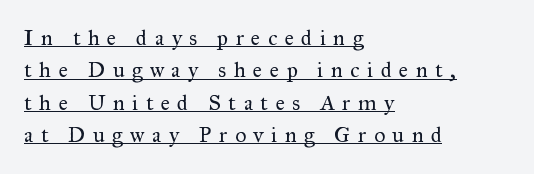
Q: Is the text bold? A: No.
Q: Is the text italic (slanted)? A: No, it is upright.
Q: Is the text underlined? A: Yes.
Q: How is the paragraph aligned? A: Left-aligned.
Q: Is the spacing between letters normal or unusually wide? A: Unusually wide.
Q: Is the spacing between lines tight, normal or loose? A: Normal.
